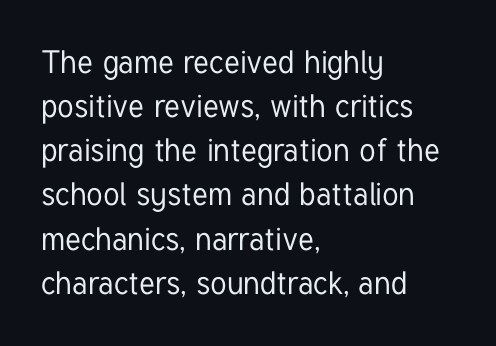
The image shows 32 px condensed sans-serif type, upright; set left-aligned, normal line spacing (1.38x), normal letter spacing, not underlined; low stroke contrast and a medium x-height.
